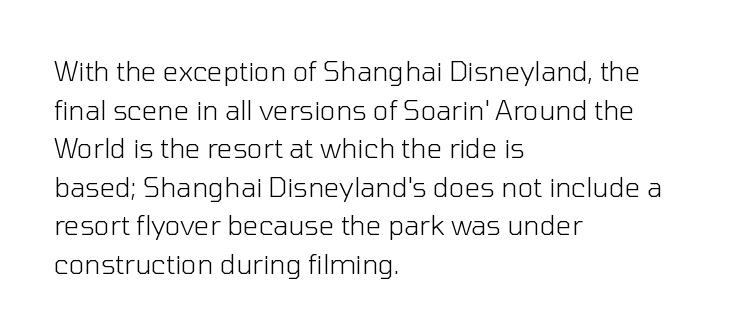
Stroke thickness stays within the range of a standard reading face or lighter. Notice how descenders clear the ascenders below comfortably — that's standard leading. There is no visible air inserted between adjacent glyphs. Casual observation: everything's shoved over to the left. The specimen omits any rule beneath the text block's lines. The letters stand straight up with perfectly vertical stems.
